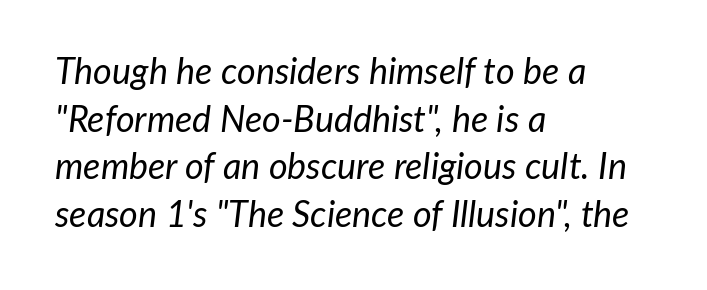
{"italic": "yes", "lean": "right", "slant_degrees": 7, "bold": "no", "weight": "regular", "width": "normal", "stroke_contrast": "low", "x_height": "medium", "monospaced": "no", "underline": "no", "align": "left", "line_spacing": "normal", "line_spacing_ratio": 1.32, "letter_spacing": "normal", "letter_spacing_em": 0.0, "glyph_px": 36}
